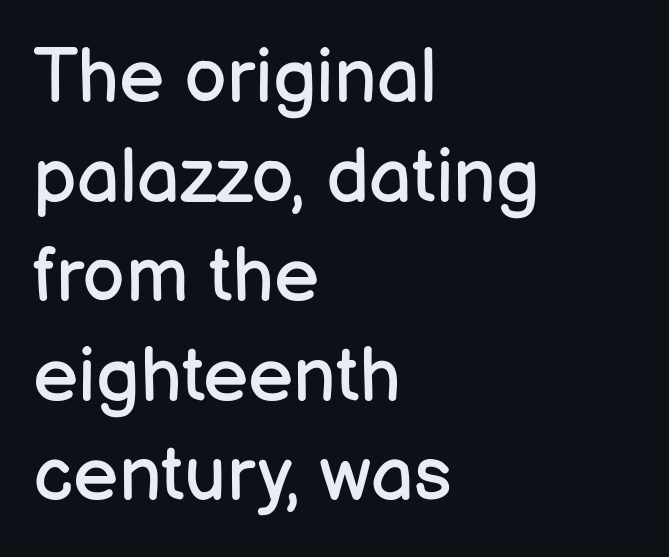
Varying glyph widths throughout — classic text-font behaviour. The letterforms sit at book weight or below. Vertical spacing — default. Line starts are locked; line ends wander. The gaps between neighbouring characters are ordinary and unremarkable.
